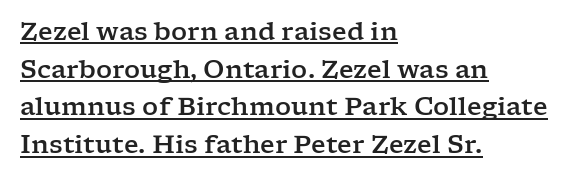
Interline gaps are of average width in this sample. The letterforms sit shoulder to shoulder at normal distance. Does a line run under the words? Yes, clearly. No italicization has been applied; the sample stays upright. Does the copy run flush right? No — it runs flush left.
